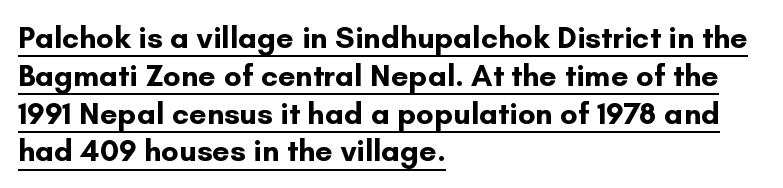
Q: Is the text bold? A: Yes.
Q: Is the text italic (slanted)? A: No, it is upright.
Q: Is the typeface a serif or a sans-serif typeface? A: Sans-serif.
Q: Is the text underlined? A: Yes.
Q: How is the paragraph aligned? A: Left-aligned.
Q: Is the spacing between letters normal or unusually wide? A: Normal.
Q: Width (condensed, normal, or wide)? A: Normal.
Q: Stroke contrast? A: Low.
Q: x-height? A: Small.
Q: Monospaced? A: No.
